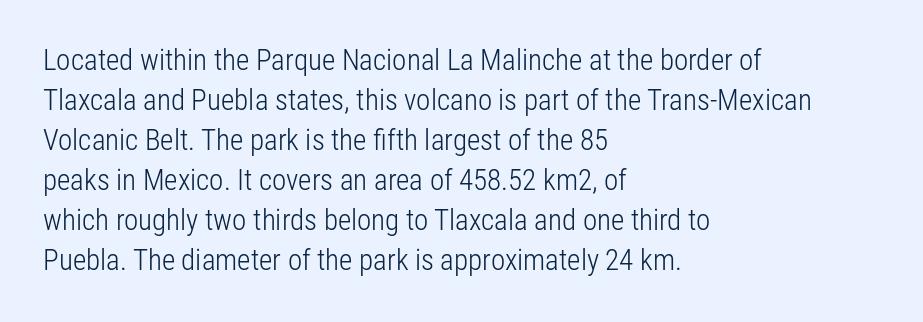
Does the type have serifs? No, each stem ends abruptly. Descender tails drop into unmarked territory. The rendering anchors every line to the left-hand side. The strokes carry an ordinary text weight at most.
